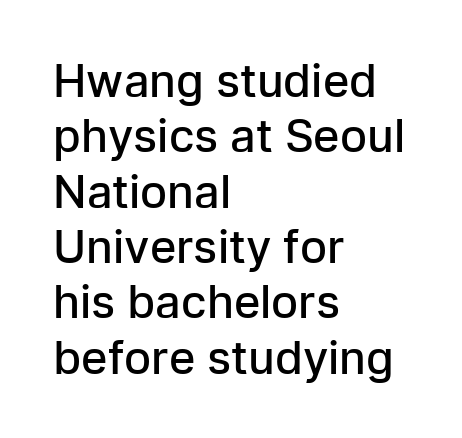
{"serif": "no", "italic": "no", "bold": "semi", "weight": "semibold", "width": "normal", "stroke_contrast": "low", "x_height": "medium", "monospaced": "no", "underline": "no", "align": "left", "line_spacing_ratio": 1.23, "letter_spacing": "normal", "letter_spacing_em": 0.0, "glyph_px": 45}
